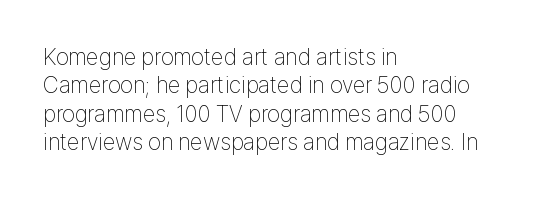
Nobody touched the tracking dial on this one. Visually the block forms a straight wall on the left and a jagged coastline on the right. Posture: upright roman. Beneath every word, the page is bare.
